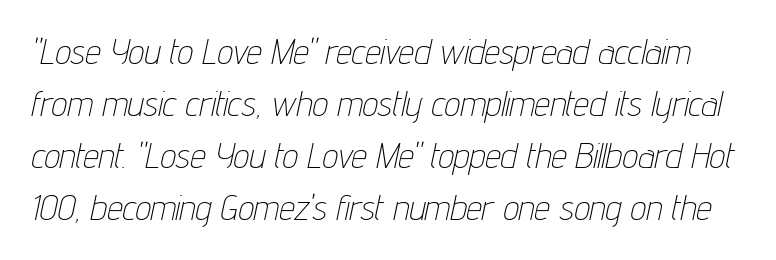
{"italic": "yes", "lean": "right", "slant_degrees": 12, "bold": "no", "weight": "thin", "width": "condensed", "stroke_contrast": "low", "x_height": "medium", "monospaced": "no", "underline": "no", "line_spacing": "normal", "line_spacing_ratio": 1.49, "letter_spacing": "normal", "letter_spacing_em": 0.0, "glyph_px": 35}
